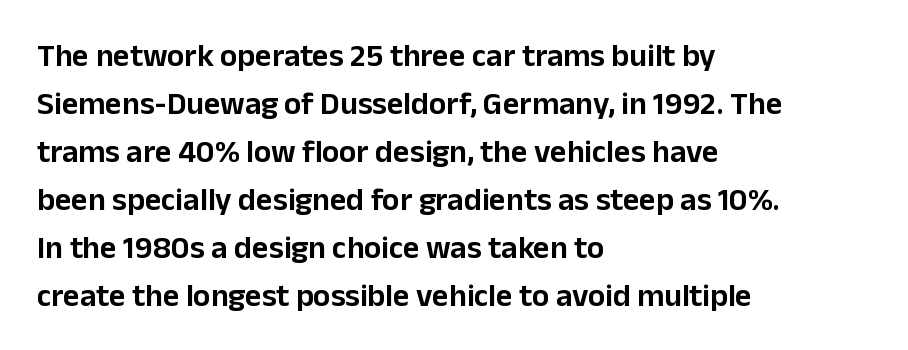
Notice how the stems are strictly vertical — no italics here. If you drew a ruler down the left edge, every line would touch it. You can tell from the bare stems that sans-serif type was used. Does extra space separate the letters? No, they use regular spacing. The leading is moderate, giving the passage an even texture. The zone under the glyphs is completely vacant.
